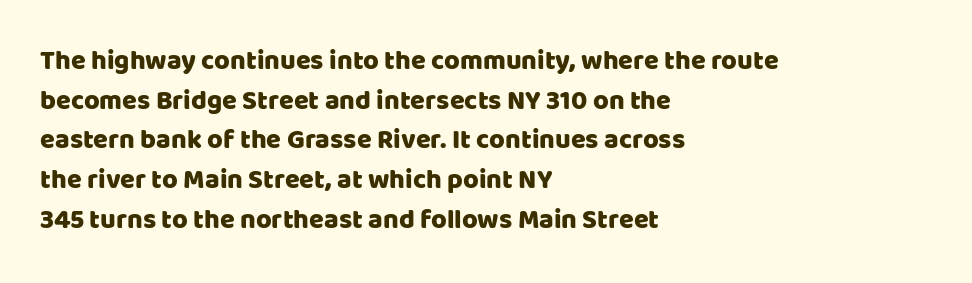
The image shows 27 px text type, upright; set left-aligned, normal line spacing (1.47x), normal letter spacing, not underlined.
